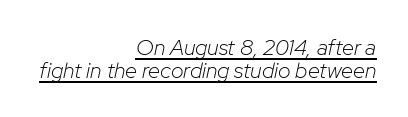
Q: Is the text bold? A: No.
Q: Is the text italic (slanted)? A: Yes, it leans right by about 12 degrees.
Q: Is the text underlined? A: Yes.
Q: How is the paragraph aligned? A: Right-aligned.
Q: Is the spacing between letters normal or unusually wide? A: Normal.
Q: Is the spacing between lines tight, normal or loose? A: Tight.
